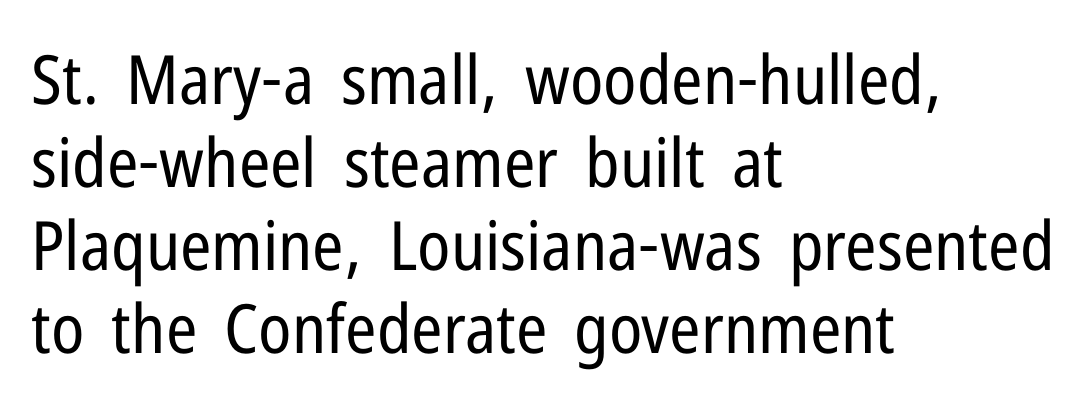
The image shows 68 px regular-weight, condensed sans-serif type, upright; set left-aligned, line spacing 1.22x, normal letter spacing, not underlined; low stroke contrast and a medium x-height.
